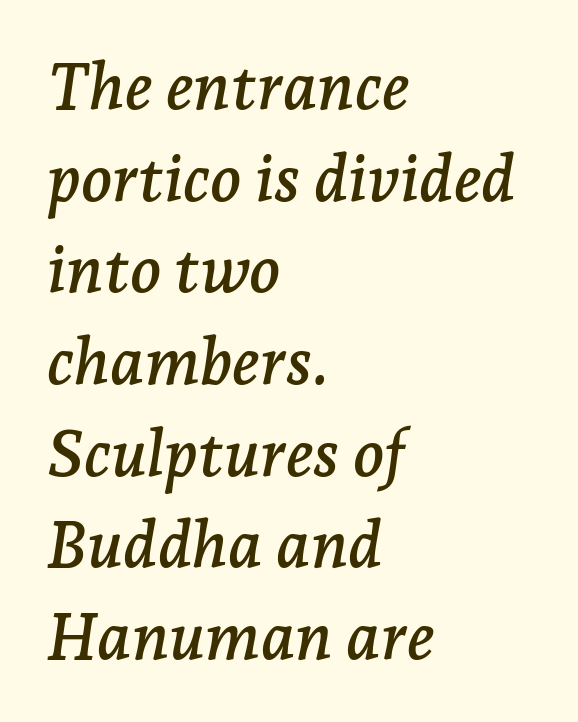
The rendering anchors every line to the left-hand side. To sum up the face: it has serifs. Looking at the ascenders, they clearly lean. A typesetter would call this leading conventional body-copy spacing.
